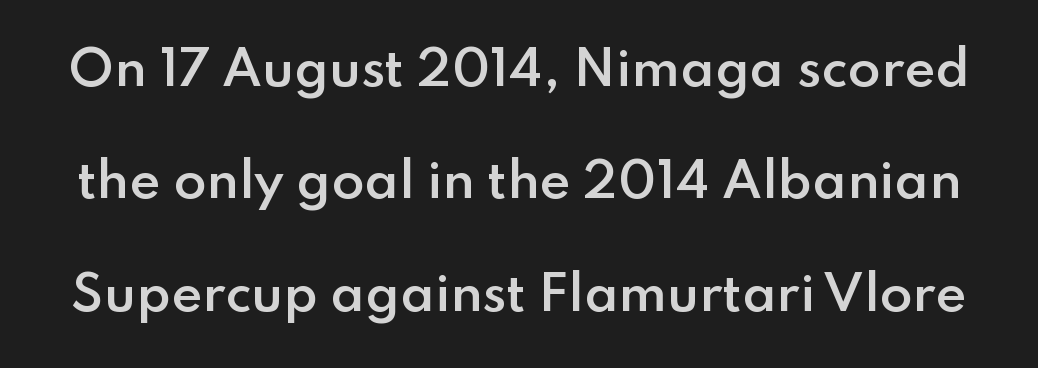
In terms of letterform style, serifs are entirely absent. Loosely led — the rows are spread out. The letters are semibold — heavier than regular but short of a full bold. These lines are rendered in a variable-pitch font. Words appear dense and cohesive because spacing is normal.
